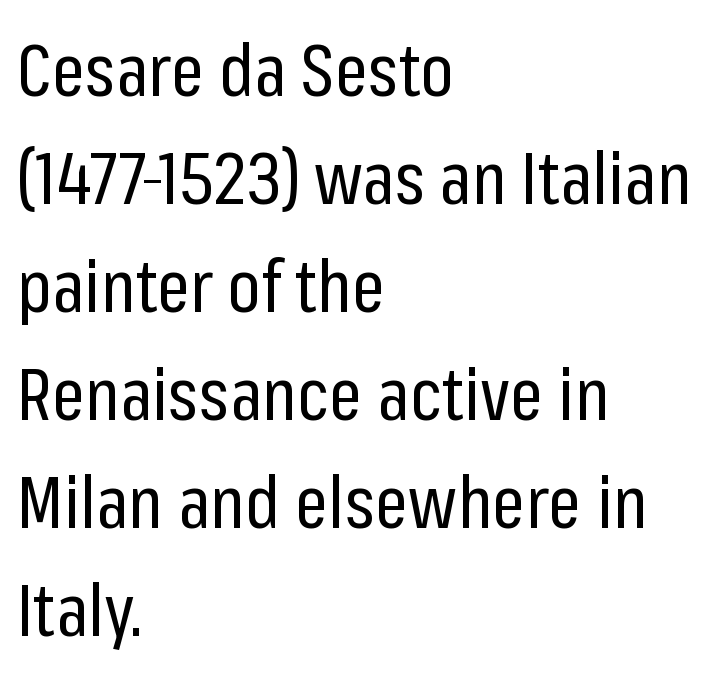
{"serif": "no", "italic": "no", "bold": "no", "weight": "regular", "width": "condensed", "stroke_contrast": "low", "x_height": "medium", "monospaced": "no", "underline": "no", "align": "left", "line_spacing": "normal", "line_spacing_ratio": 1.48, "letter_spacing": "normal", "letter_spacing_em": 0.0, "glyph_px": 73}
